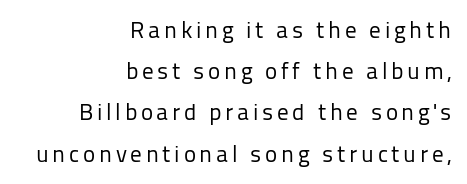
The passage is arranged like a letterhead date or caption credit — flush right. Ink coverage per letter is moderate at most. Characters remain perfectly vertical along every line. Decoration check: the copy has no underline.
